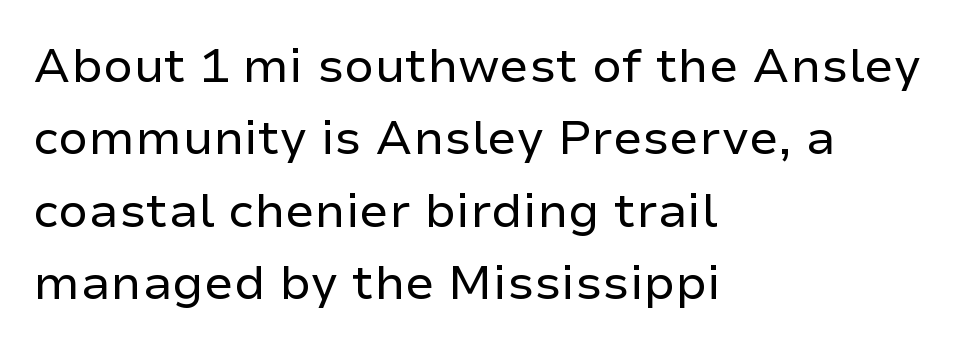
Q: Is the text bold? A: No.
Q: Is the text italic (slanted)? A: No, it is upright.
Q: Is the typeface a serif or a sans-serif typeface? A: Sans-serif.
Q: Is the text underlined? A: No.
Q: How is the paragraph aligned? A: Left-aligned.
Q: Is the spacing between letters normal or unusually wide? A: Normal.
Q: Is the spacing between lines tight, normal or loose? A: Normal.
Q: Width (condensed, normal, or wide)? A: Normal.
Q: Stroke contrast? A: Low.
Q: x-height? A: Medium.
Q: Monospaced? A: No.
